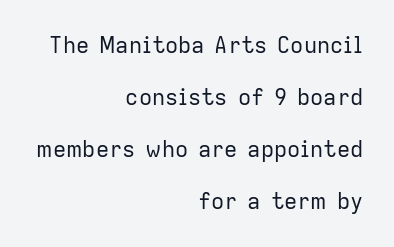
Does the copy run flush right? Yes — the right margin is perfectly even. The space directly below the letters is spotless. The horizontal fit of the characters is conventional and even. The typeface has the unassuming heft of standard copy or less. The lettering stays uniformly vertical, giving the passage a roman look.
